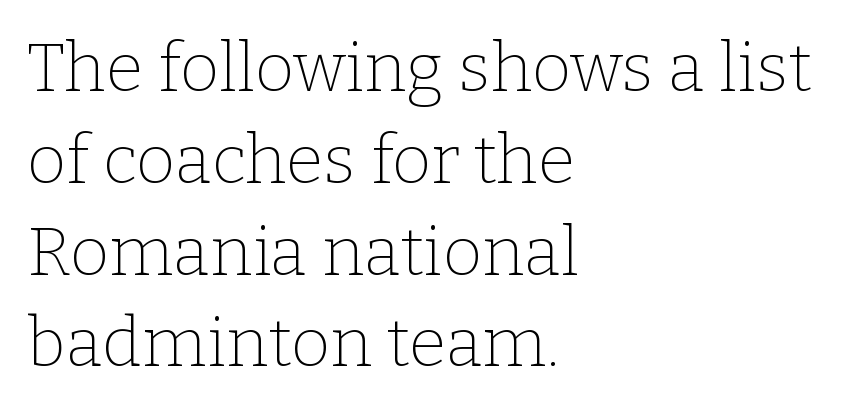
Q: Is the text bold? A: No.
Q: Is the text italic (slanted)? A: No, it is upright.
Q: Is the typeface a serif or a sans-serif typeface? A: Serif.
Q: Is the text underlined? A: No.
Q: How is the paragraph aligned? A: Left-aligned.
Q: Is the spacing between letters normal or unusually wide? A: Normal.
Q: Is the spacing between lines tight, normal or loose? A: Normal.
Q: Width (condensed, normal, or wide)? A: Normal.
Q: Stroke contrast? A: Low.
Q: x-height? A: Medium.
Q: Monospaced? A: No.
